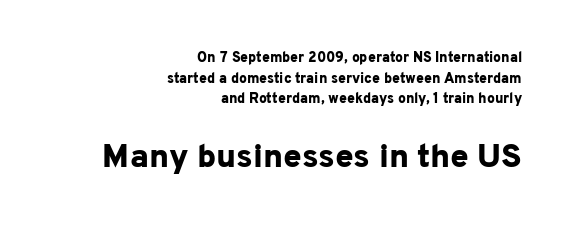
This is roman type, the default non-slanted kind. Horizontal alignment here is rightward, an uncommon choice for prose. Inter-character spacing is left at the font's built-in metrics. The passage shown is emphatically bold.
